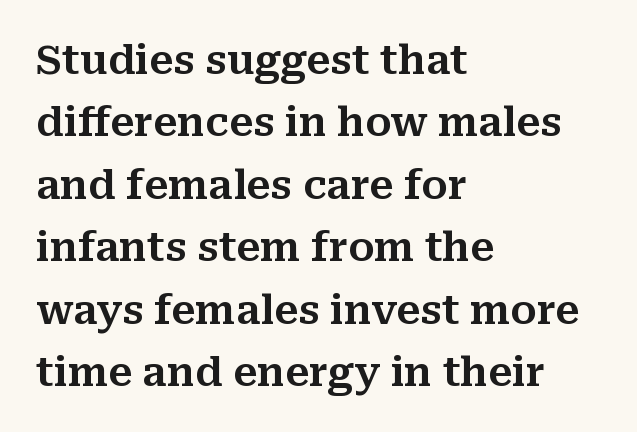
{"serif": "yes", "italic": "no", "width": "normal", "stroke_contrast": "medium", "x_height": "medium", "monospaced": "no", "underline": "no", "align": "left", "line_spacing": "normal", "line_spacing_ratio": 1.56, "letter_spacing": "normal", "letter_spacing_em": 0.0, "glyph_px": 40}
